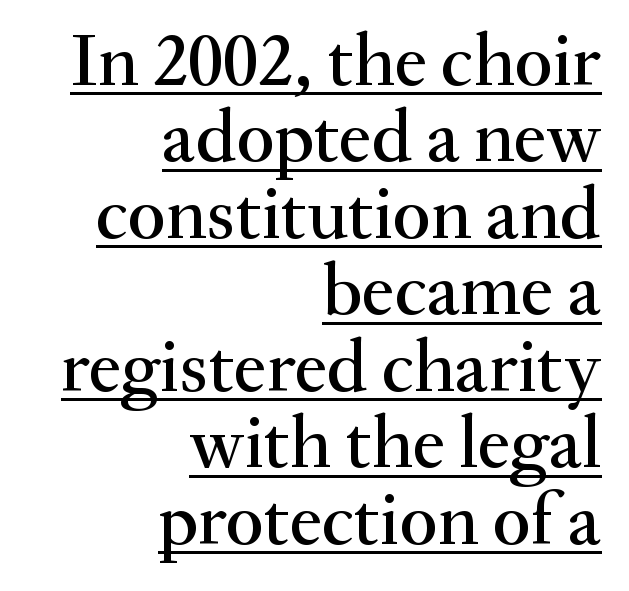
The line-height multiplier appears low, near solid setting. These lines are set flush right with a ragged left edge. Italic: no, the glyphs are upright roman. Underlining? Definitely there. Font category for this specimen: serif.
